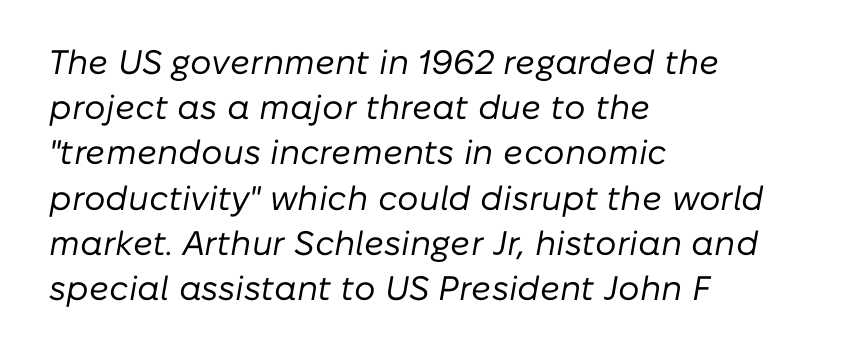
{"italic": "yes", "lean": "right", "slant_degrees": 10, "bold": "no", "weight": "regular", "width": "normal", "stroke_contrast": "low", "x_height": "medium", "monospaced": "no", "underline": "no", "align": "left", "line_spacing": "normal", "line_spacing_ratio": 1.33, "letter_spacing": "normal", "letter_spacing_em": 0.0, "glyph_px": 34}
